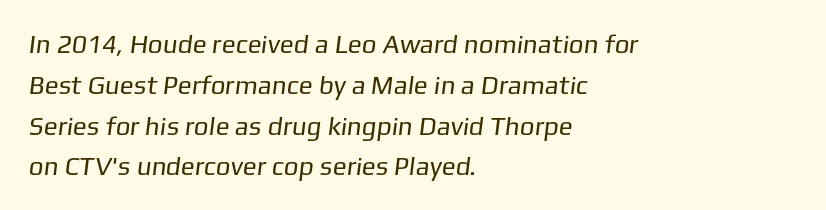
The passage shown stacks its lines at a standard gap. The characters are drawn with everyday or finer stroke widths. Line starts are locked; line ends wander. A typesetter would call this zero additional tracking. The zone under the glyphs is completely vacant.
